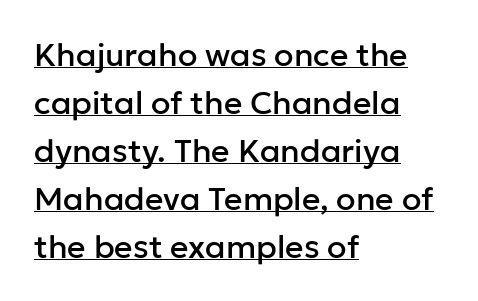
The image shows 32 px sans-serif type, upright; set left-aligned, normal line spacing (1.5x), normal letter spacing, underlined; low stroke contrast and a medium x-height.
